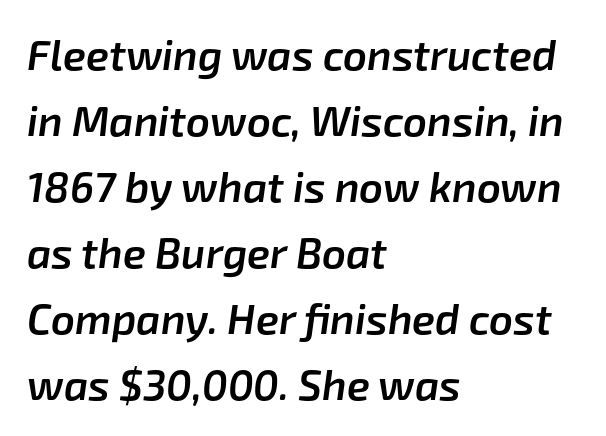
{"italic": "yes", "lean": "right", "slant_degrees": 8, "bold": "semi", "weight": "semibold", "width": "normal", "stroke_contrast": "low", "x_height": "medium", "monospaced": "no", "underline": "no", "align": "left", "line_spacing": "normal", "line_spacing_ratio": 1.57, "letter_spacing": "normal", "letter_spacing_em": 0.0, "glyph_px": 42}
